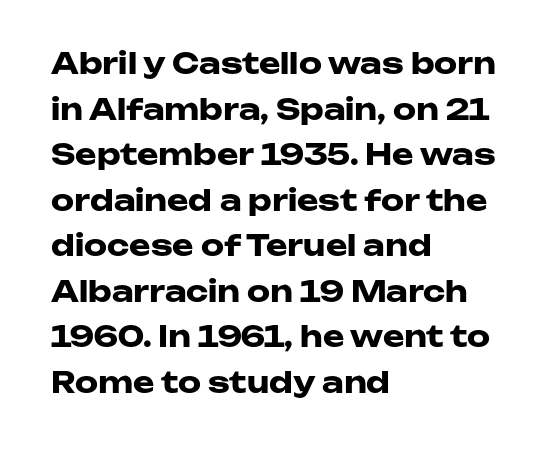
{"serif": "no", "italic": "no", "bold": "yes", "weight": "heavy", "width": "wide", "stroke_contrast": "low", "x_height": "medium", "monospaced": "no", "underline": "no", "align": "left", "line_spacing": "normal", "line_spacing_ratio": 1.57, "letter_spacing": "normal", "letter_spacing_em": 0.0, "glyph_px": 29}
